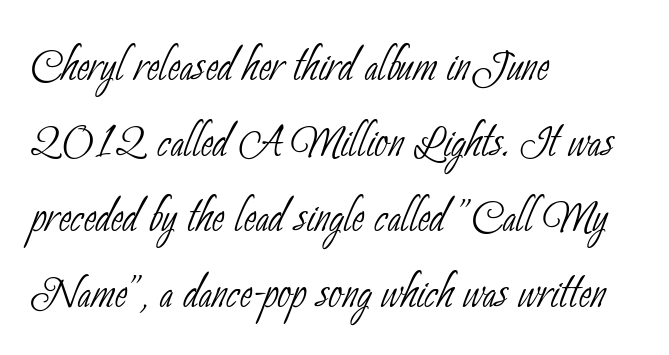
Q: Is the text bold? A: No.
Q: Is the typeface a serif or a sans-serif typeface? A: Sans-serif.
Q: Is the text underlined? A: No.
Q: How is the paragraph aligned? A: Left-aligned.
Q: Is the spacing between letters normal or unusually wide? A: Normal.
Q: Is the spacing between lines tight, normal or loose? A: Normal.
Q: Width (condensed, normal, or wide)? A: Condensed.
Q: Stroke contrast? A: Low.
Q: x-height? A: Small.
Q: Monospaced? A: No.
